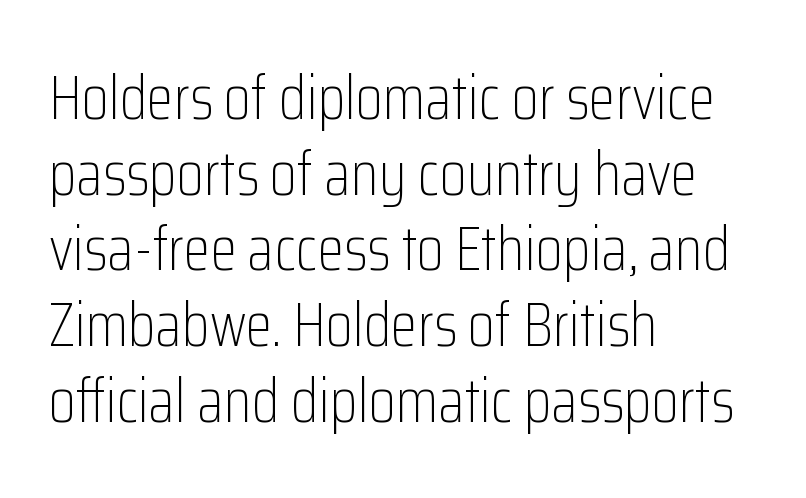
Q: Is the text bold? A: No.
Q: Is the text italic (slanted)? A: No, it is upright.
Q: Is the typeface a serif or a sans-serif typeface? A: Sans-serif.
Q: Is the text underlined? A: No.
Q: How is the paragraph aligned? A: Left-aligned.
Q: Is the spacing between letters normal or unusually wide? A: Normal.
Q: Width (condensed, normal, or wide)? A: Condensed.
Q: Stroke contrast? A: Low.
Q: x-height? A: Medium.
Q: Monospaced? A: No.
